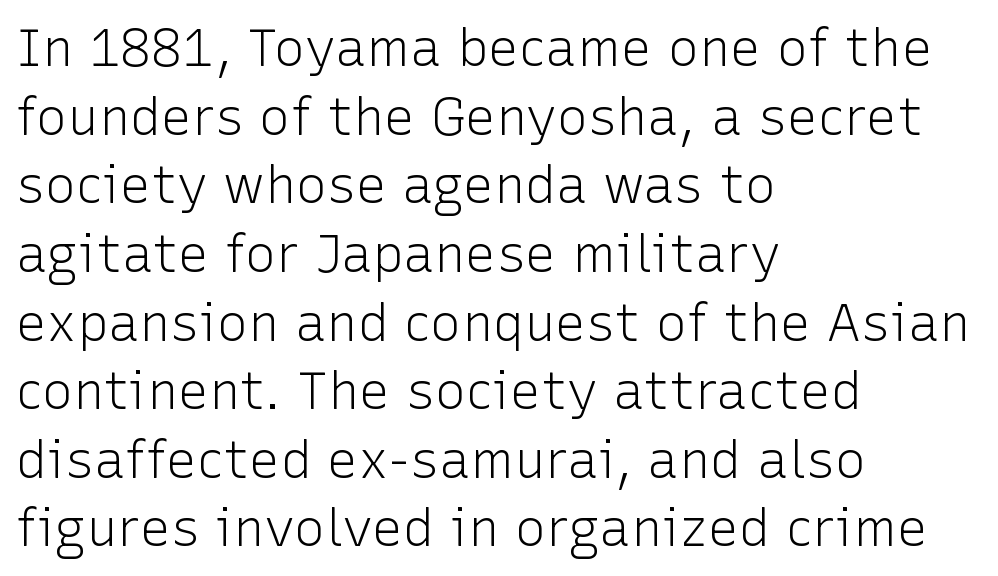
{"serif": "no", "italic": "no", "bold": "no", "weight": "light", "width": "normal", "stroke_contrast": "low", "x_height": "medium", "monospaced": "no", "underline": "no", "align": "left", "line_spacing": "normal", "line_spacing_ratio": 1.32, "letter_spacing": "normal", "letter_spacing_em": 0.0, "glyph_px": 52}
